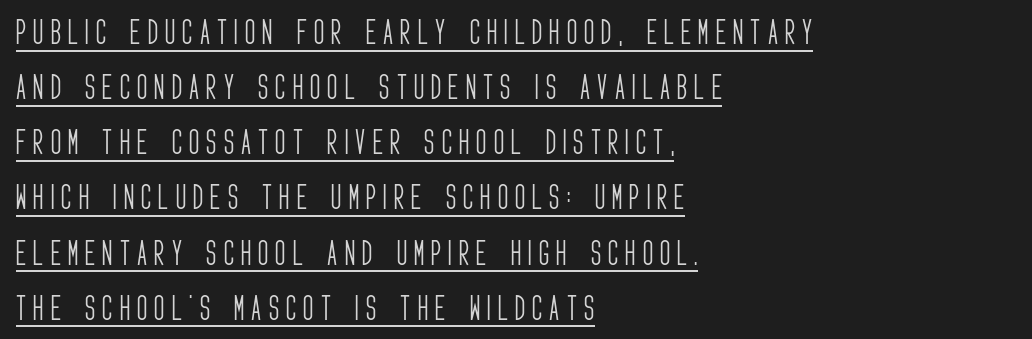
Q: Is the text bold? A: No.
Q: Is the text italic (slanted)? A: No, it is upright.
Q: Is the typeface a serif or a sans-serif typeface? A: Sans-serif.
Q: Is the text underlined? A: Yes.
Q: How is the paragraph aligned? A: Left-aligned.
Q: Is the spacing between letters normal or unusually wide? A: Unusually wide.
Q: Is the spacing between lines tight, normal or loose? A: Loose.
Q: Width (condensed, normal, or wide)? A: Condensed.
Q: Stroke contrast? A: Low.
Q: x-height? A: Large.
Q: Monospaced? A: No.
